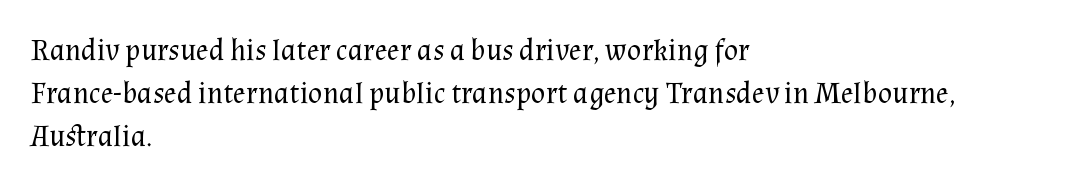
Q: Is the text bold? A: No.
Q: Is the text italic (slanted)? A: No, it is upright.
Q: Is the text underlined? A: No.
Q: How is the paragraph aligned? A: Left-aligned.
Q: Is the spacing between letters normal or unusually wide? A: Normal.
Q: Is the spacing between lines tight, normal or loose? A: Normal.
Q: Width (condensed, normal, or wide)? A: Normal.
Q: Stroke contrast? A: Medium.
Q: x-height? A: Medium.
Q: Monospaced? A: No.
